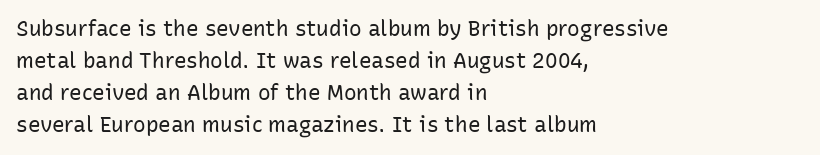
Q: Is the text bold? A: No.
Q: Is the text italic (slanted)? A: No, it is upright.
Q: Is the text underlined? A: No.
Q: How is the paragraph aligned? A: Left-aligned.
Q: Is the spacing between letters normal or unusually wide? A: Normal.
Q: Is the spacing between lines tight, normal or loose? A: Normal.
